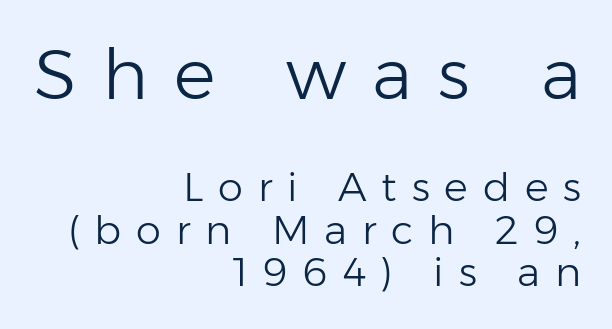
Q: Is the text bold? A: No.
Q: Is the text italic (slanted)? A: No, it is upright.
Q: Is the typeface a serif or a sans-serif typeface? A: Sans-serif.
Q: Is the text underlined? A: No.
Q: How is the paragraph aligned? A: Right-aligned.
Q: Is the spacing between letters normal or unusually wide? A: Unusually wide.
Q: Is the spacing between lines tight, normal or loose? A: Tight.
Q: Which block of text is set in a larger size, the first (top) or the second (bottom)? A: The first (top) one.
Q: Width (condensed, normal, or wide)? A: Normal.
Q: Stroke contrast? A: Low.
Q: x-height? A: Medium.
Q: Monospaced? A: No.
